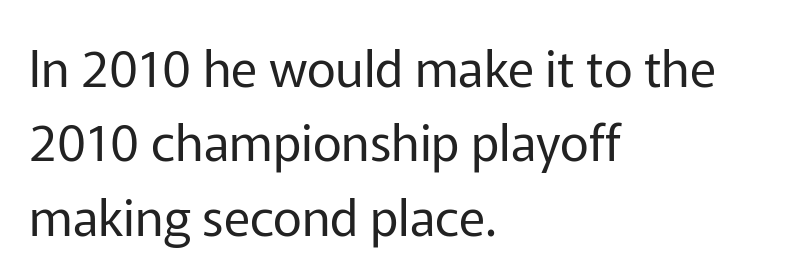
Q: Is the text bold? A: No.
Q: Is the text italic (slanted)? A: No, it is upright.
Q: Is the typeface a serif or a sans-serif typeface? A: Sans-serif.
Q: Is the text underlined? A: No.
Q: How is the paragraph aligned? A: Left-aligned.
Q: Is the spacing between letters normal or unusually wide? A: Normal.
Q: Is the spacing between lines tight, normal or loose? A: Normal.
Q: Width (condensed, normal, or wide)? A: Normal.
Q: Stroke contrast? A: Low.
Q: x-height? A: Medium.
Q: Monospaced? A: No.
